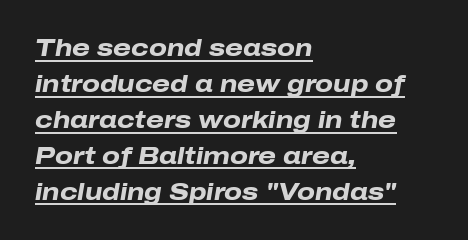
The image shows 23 px bold type, italic (leaning right); set left-aligned, normal line spacing (1.56x), normal letter spacing, underlined.
